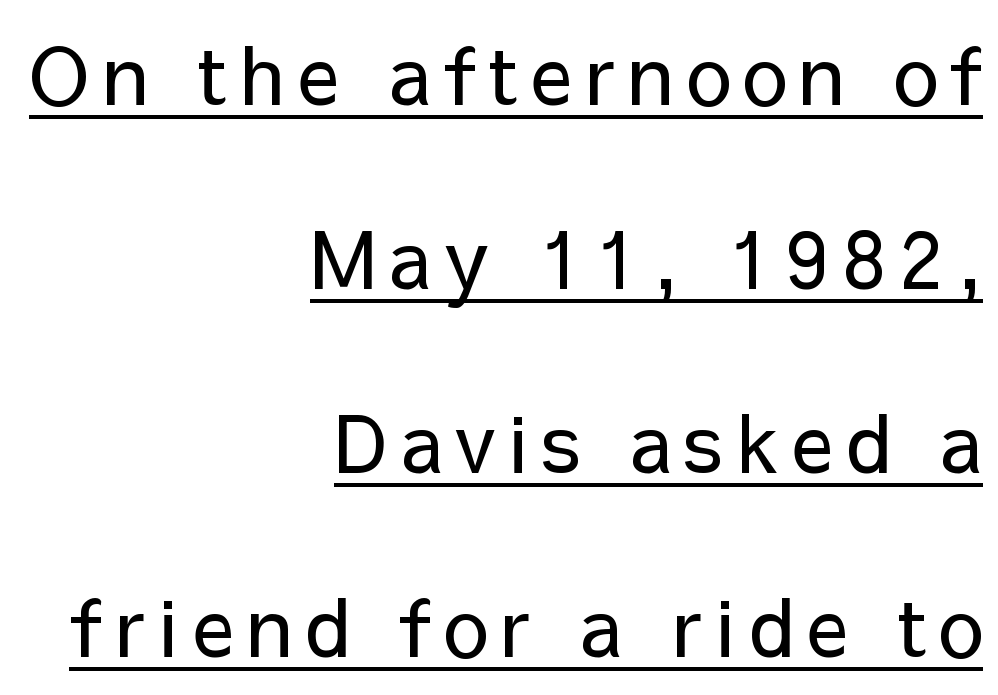
Somebody hit Ctrl+U on this one — the words are underlined. Vertical strokes here are truly vertical. Horizontally, the lines are justified to the trailing edge only. How would I describe the line gaps? Wide and relaxed.
